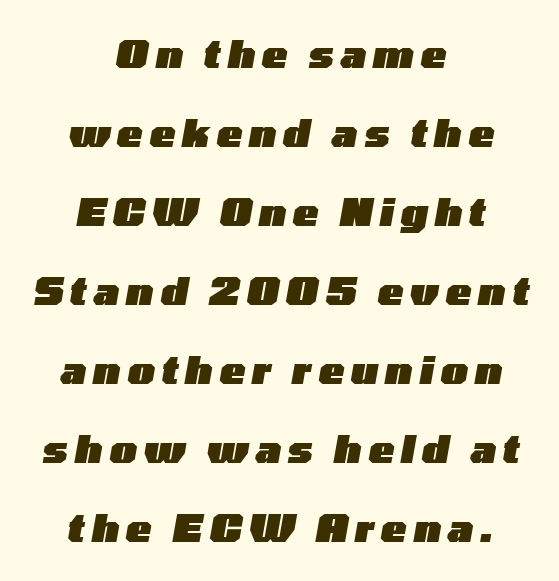
How heavy is the stroke? Heavy — this is a bold. Loosely led — the rows are spread out. Italic? Definitely — the glyphs are oblique. Note the varied advance widths — an 'i' is clearly narrower than an 'm'. Notice how the passage keeps no hard edge, just a central spine. Check the space under the baseline: it is left empty.
